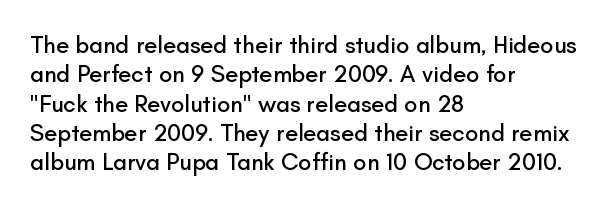
The lettering stays uniformly vertical, giving the passage a roman look. The letterforms sit shoulder to shoulder at normal distance. The setting favours the left margin, as ordinary paragraphs usually do. Decoration check: the copy has no underline.
